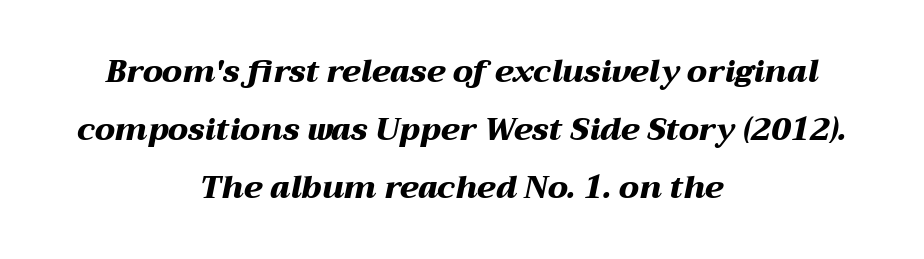
Q: Is the text bold? A: Yes.
Q: Is the text italic (slanted)? A: Yes, it leans right by about 12 degrees.
Q: Is the text underlined? A: No.
Q: How is the paragraph aligned? A: Centered.
Q: Is the spacing between letters normal or unusually wide? A: Normal.
Q: Width (condensed, normal, or wide)? A: Wide.
Q: Stroke contrast? A: Medium.
Q: x-height? A: Medium.
Q: Monospaced? A: No.
